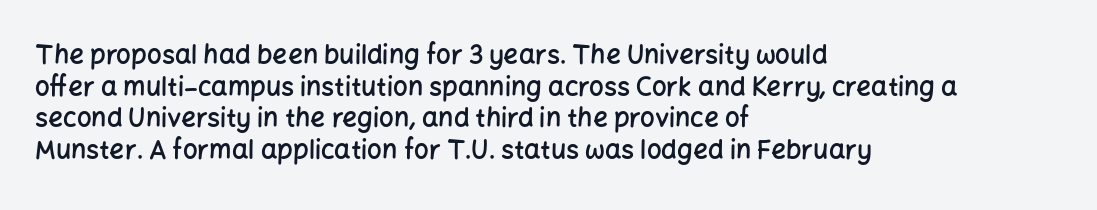
Each row of text sits above clean, open space. Typesetter's note: demi weight, one step under bold. Is the block centered? No — it sits flush against the left margin. Posture: straight, roman, zero tilt. The letterforms sit shoulder to shoulder at normal distance.
